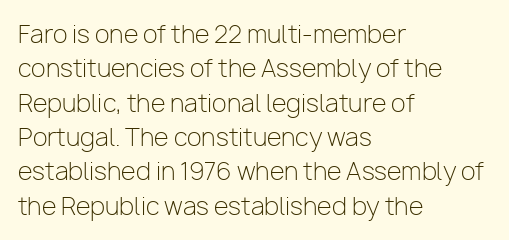
Q: Is the text bold? A: No.
Q: Is the text italic (slanted)? A: No, it is upright.
Q: Is the text underlined? A: No.
Q: How is the paragraph aligned? A: Left-aligned.
Q: Is the spacing between letters normal or unusually wide? A: Normal.
Q: Is the spacing between lines tight, normal or loose? A: Normal.
